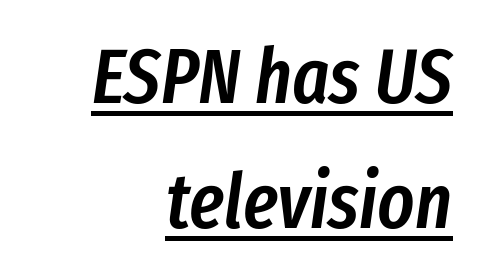
{"italic": "yes", "lean": "right", "slant_degrees": 8, "bold": "semi", "weight": "semibold", "width": "condensed", "stroke_contrast": "low", "x_height": "medium", "monospaced": "no", "underline": "yes", "align": "right", "line_spacing": "normal", "line_spacing_ratio": 1.6, "letter_spacing": "normal", "letter_spacing_em": 0.0, "glyph_px": 78}
